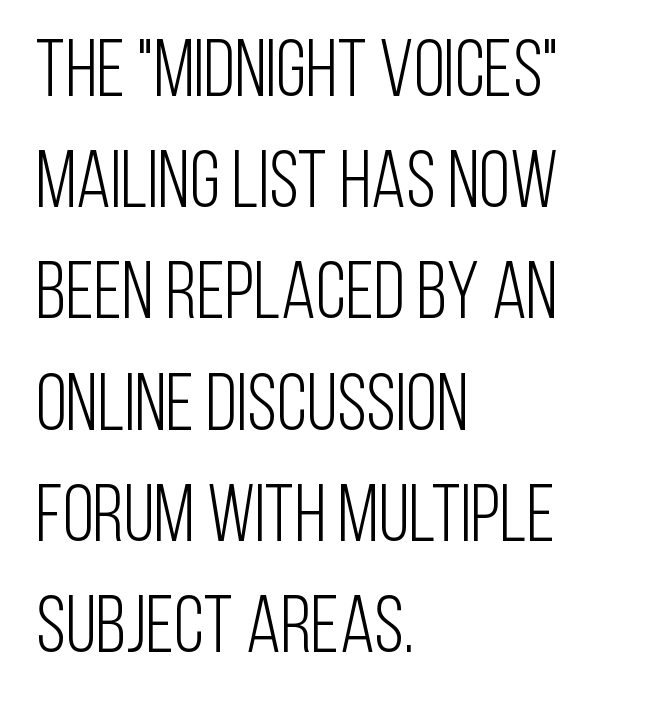
The image shows 80 px light, condensed sans-serif type, upright; set left-aligned, normal line spacing (1.39x), normal letter spacing, not underlined; low stroke contrast and a large x-height.
